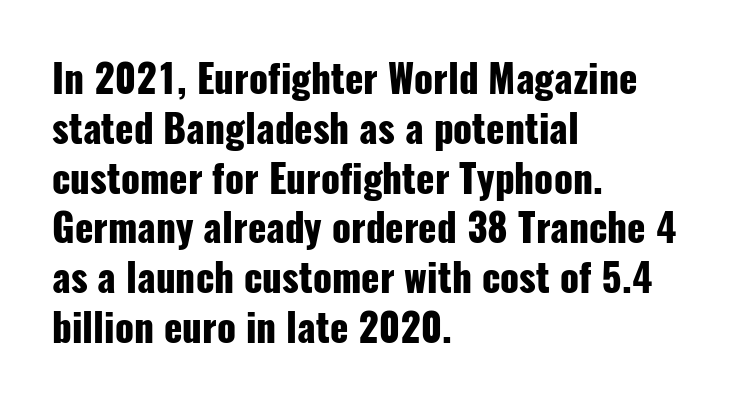
In CSS terms this would be text-align: left. Classification — sans serif. Does the lettering tilt? It doesn't — this is upright. Standard letterfit; no display-style spreading of the glyphs.
